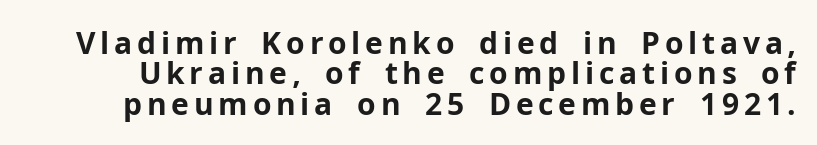
{"serif": "no", "italic": "no", "bold": "yes", "weight": "bold", "width": "normal", "stroke_contrast": "low", "x_height": "medium", "monospaced": "no", "underline": "no", "line_spacing": "tight", "line_spacing_ratio": 1.01, "glyph_px": 30}
